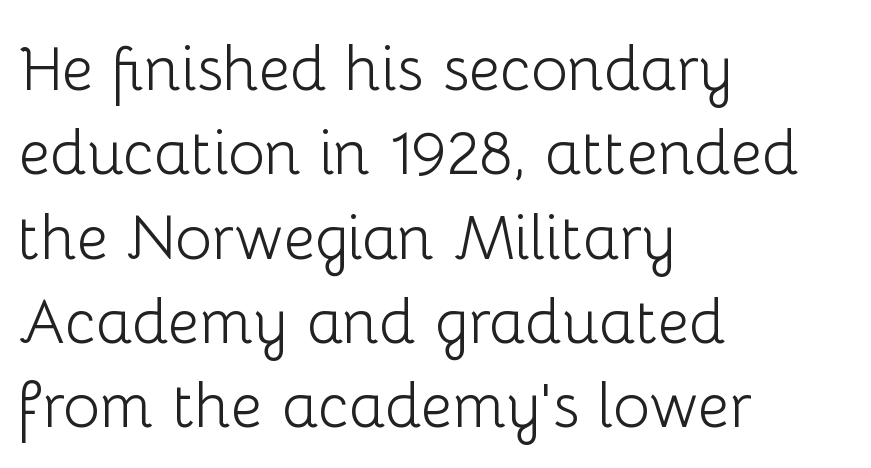
Are there feet on the stems? There aren't — it's a sans. How are the letters spaced? Ordinarily, with no added tracking. Compared with a centered layout, this one pins lines to the left instead. It's the straight-up-and-down kind of type. Compared with typical paragraphs, the rows here are spaced about the same. The typeface has the unassuming heft of standard copy or less.
